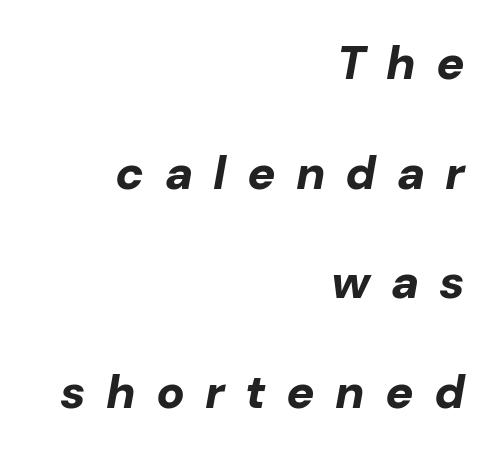
The image shows 47 px bold type, italic (leaning right); set right-aligned, loose line spacing (2.33x), unusually wide letter spacing (+0.43 em), not underlined; low stroke contrast and a medium x-height.
